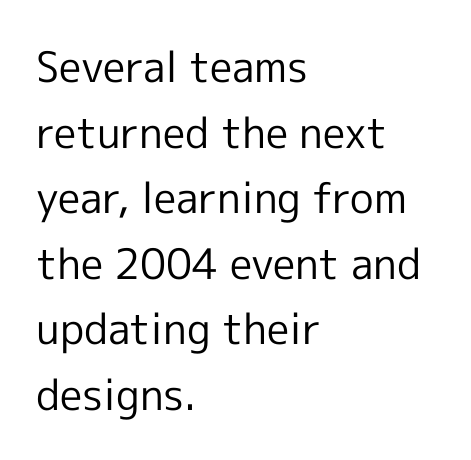
The image shows 42 px regular-weight sans-serif type, upright; set left-aligned, normal line spacing (1.56x), normal letter spacing, not underlined; a medium x-height.
